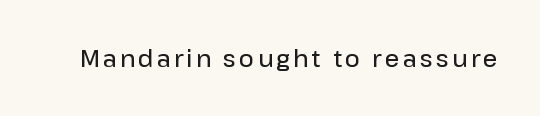
The image shows 23 px text type, upright; set not underlined.
